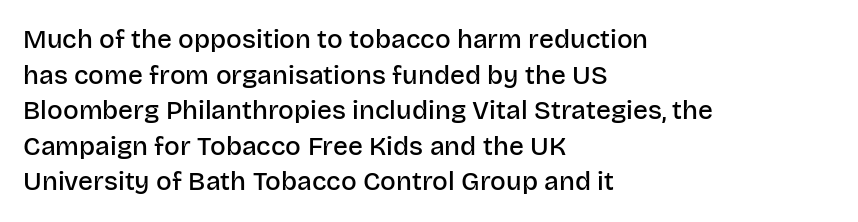
{"italic": "no", "bold": "semi", "underline": "no", "align": "left", "line_spacing": "normal", "line_spacing_ratio": 1.37, "letter_spacing": "normal", "letter_spacing_em": 0.0, "glyph_px": 26}
